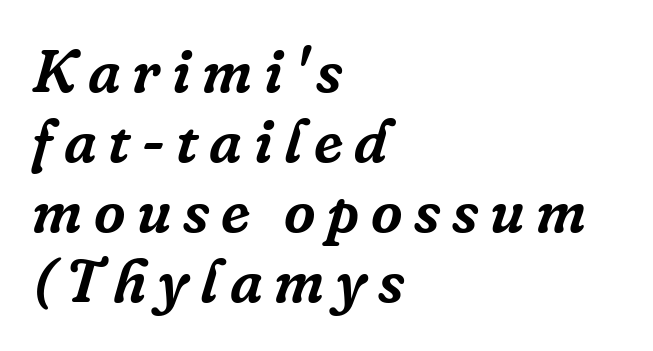
{"serif": "yes", "italic": "yes", "lean": "right", "slant_degrees": 16, "width": "normal", "stroke_contrast": "low", "x_height": "medium", "monospaced": "no", "underline": "no", "align": "left", "line_spacing": "tight", "line_spacing_ratio": 1.15, "glyph_px": 61}
